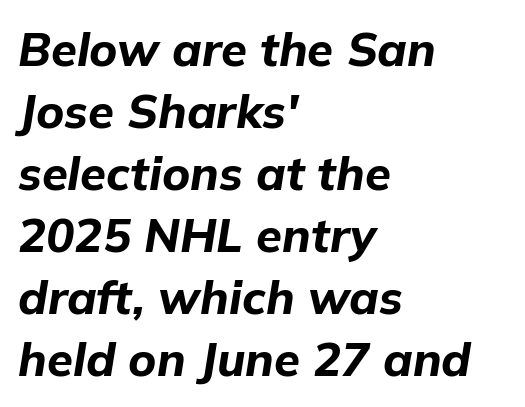
{"italic": "yes", "lean": "right", "slant_degrees": 9, "bold": "yes", "weight": "bold", "width": "normal", "stroke_contrast": "low", "x_height": "medium", "monospaced": "no", "underline": "no", "align": "left", "line_spacing": "normal", "line_spacing_ratio": 1.32, "letter_spacing": "normal", "letter_spacing_em": 0.0, "glyph_px": 47}
